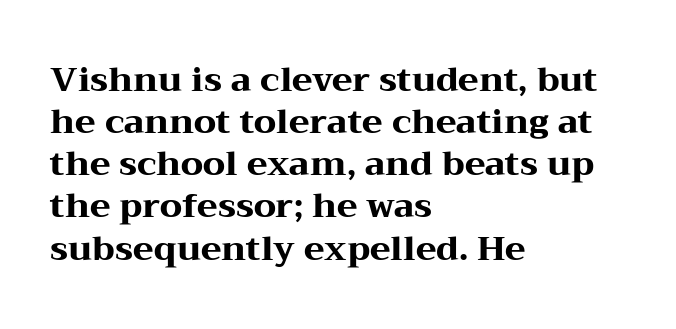
{"serif": "yes", "italic": "no", "bold": "yes", "weight": "heavy", "width": "wide", "stroke_contrast": "medium", "x_height": "medium", "monospaced": "no", "underline": "no", "align": "left", "line_spacing_ratio": 1.24, "letter_spacing": "normal", "letter_spacing_em": 0.0, "glyph_px": 34}
